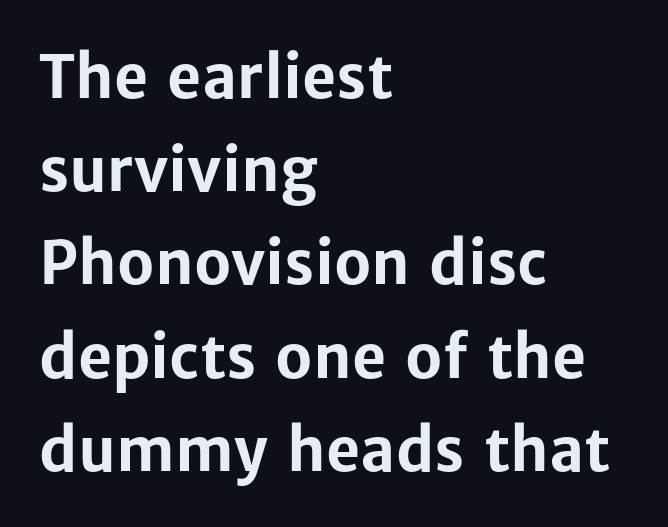
Q: Is the text bold? A: Yes.
Q: Is the text italic (slanted)? A: No, it is upright.
Q: Is the typeface a serif or a sans-serif typeface? A: Sans-serif.
Q: Is the text underlined? A: No.
Q: How is the paragraph aligned? A: Left-aligned.
Q: Is the spacing between letters normal or unusually wide? A: Normal.
Q: Is the spacing between lines tight, normal or loose? A: Normal.
Q: Width (condensed, normal, or wide)? A: Normal.
Q: Stroke contrast? A: Low.
Q: x-height? A: Medium.
Q: Monospaced? A: No.
